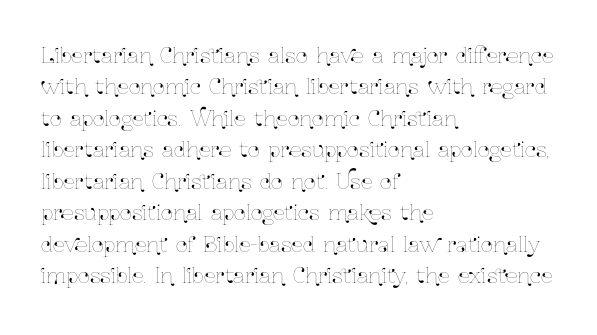
{"italic": "no", "underline": "no", "align": "left", "line_spacing": "normal", "line_spacing_ratio": 1.5, "letter_spacing": "normal", "letter_spacing_em": 0.0, "glyph_px": 21}
